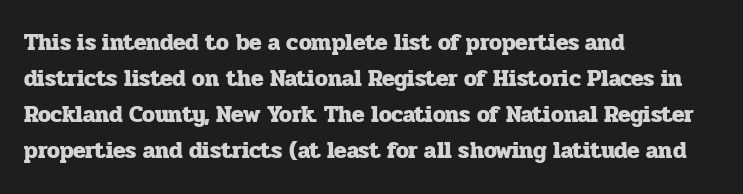
The image shows 23 px bold type, upright; set left-aligned, normal line spacing (1.57x), normal letter spacing, not underlined.
